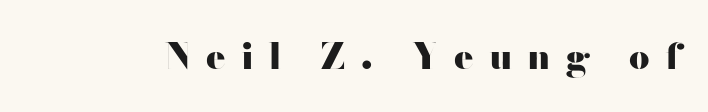
The image shows 36 px heavy, wide sans-serif type, upright; set unusually wide letter spacing (+0.42 em), not underlined; high stroke contrast and a small x-height.
